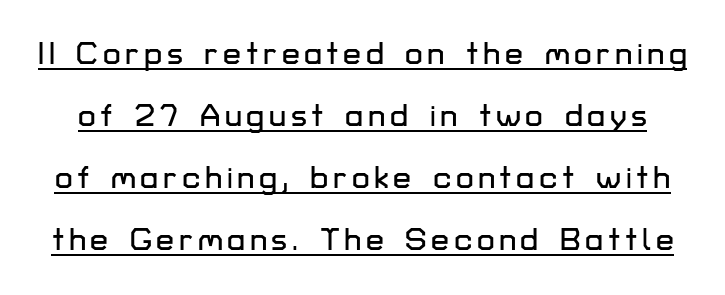
The image shows 32 px sans-serif type, upright; set loose line spacing (1.94x), underlined; low stroke contrast and a medium x-height.
